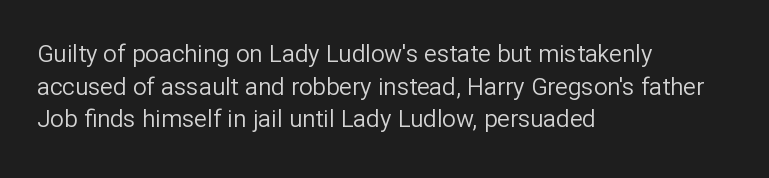
{"italic": "no", "bold": "no", "underline": "no", "align": "left", "line_spacing": "normal", "line_spacing_ratio": 1.36, "letter_spacing": "normal", "letter_spacing_em": 0.0, "glyph_px": 24}
